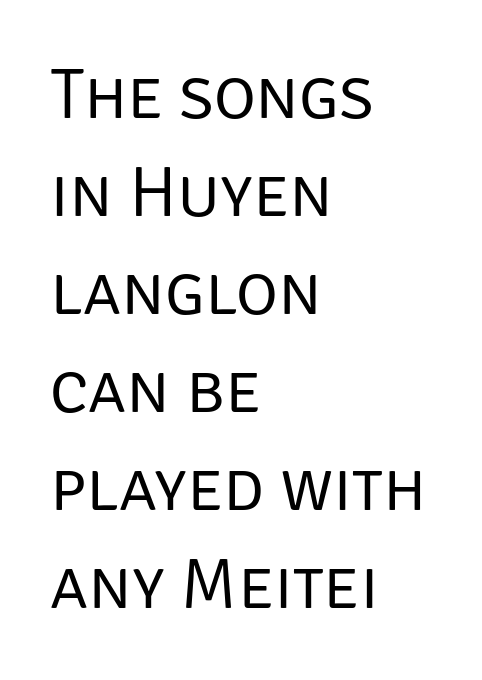
The line texture is even and compact thanks to regular tracking. Type style note: lacks serifs. Bare-footed words on every line. A light-to-regular cut is what we see here. This block has exactly the height ordinary leading produces.
